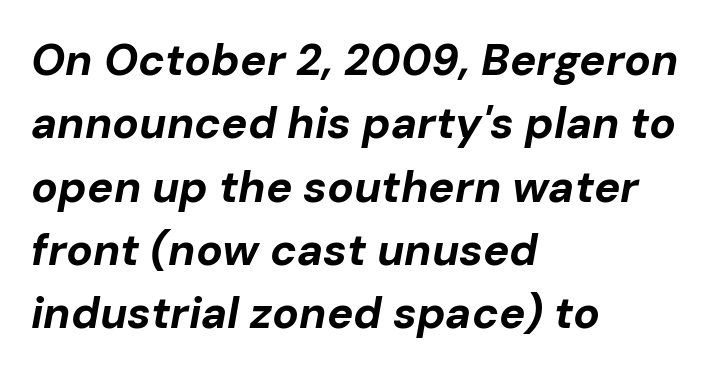
{"italic": "yes", "lean": "right", "slant_degrees": 10, "bold": "yes", "weight": "bold", "width": "normal", "stroke_contrast": "low", "x_height": "medium", "monospaced": "no", "underline": "no", "align": "left", "line_spacing": "normal", "line_spacing_ratio": 1.44, "letter_spacing": "normal", "letter_spacing_em": 0.0, "glyph_px": 44}
